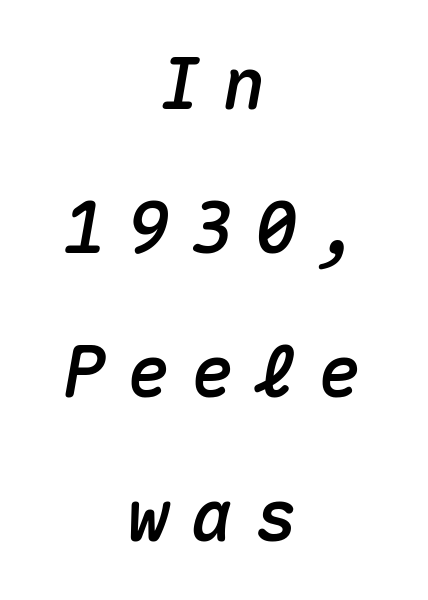
The image shows 71 px text type, italic (leaning right), monospaced; set centered, loose line spacing (2.03x), unusually wide letter spacing (+0.3 em), not underlined; medium stroke contrast and a medium x-height.
